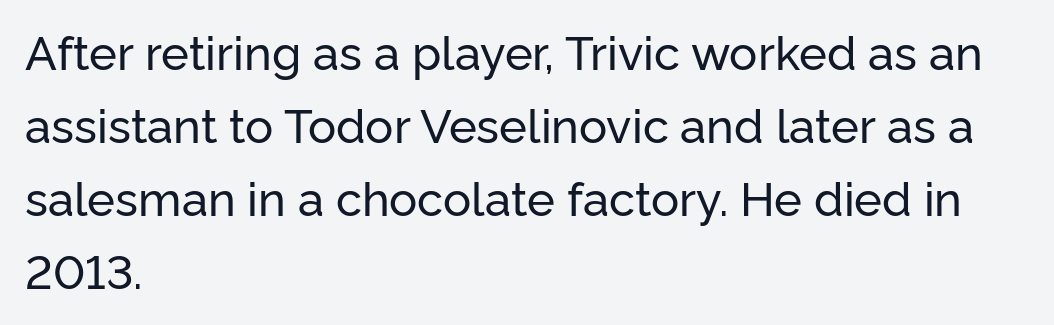
Nobody touched the tracking dial on this one. This rendering features lettering with no underline. Is the block centered? No — it sits flush against the left margin. Quick note: interline space is typical.
